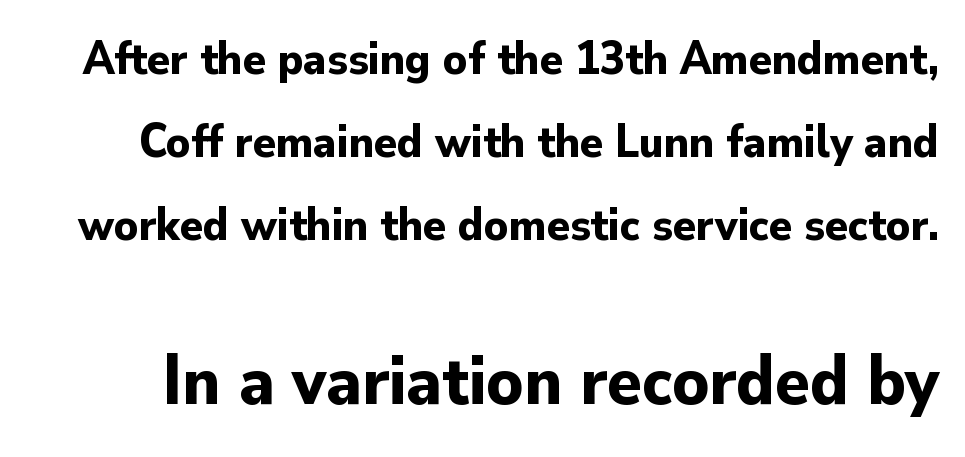
{"serif": "no", "italic": "no", "bold": "yes", "weight": "bold", "width": "normal", "stroke_contrast": "low", "x_height": "small", "monospaced": "no", "underline": "no", "line_spacing_ratio": 1.77, "letter_spacing": "normal", "letter_spacing_em": 0.0, "larger_block": "second", "size_ratio": 1.51, "glyph_px": 71}
